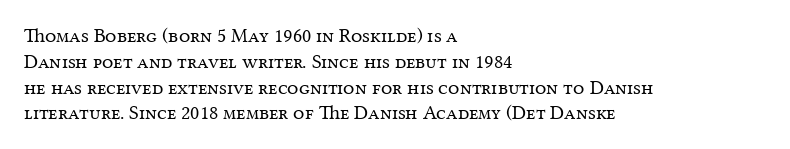
{"italic": "no", "bold": "no", "underline": "no", "align": "left", "line_spacing": "normal", "line_spacing_ratio": 1.29, "letter_spacing": "normal", "letter_spacing_em": 0.0, "glyph_px": 20}
